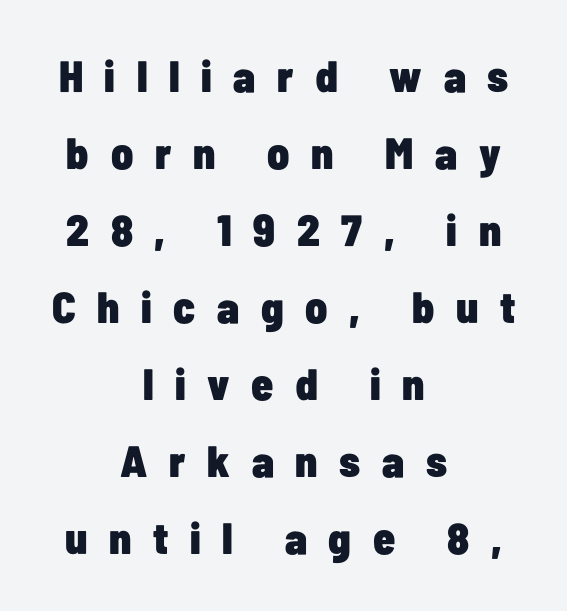
{"serif": "no", "italic": "no", "bold": "yes", "weight": "heavy", "width": "condensed", "stroke_contrast": "low", "x_height": "medium", "monospaced": "no", "underline": "no", "align": "center", "line_spacing_ratio": 1.75, "letter_spacing": "wide", "letter_spacing_em": 0.49, "glyph_px": 44}
